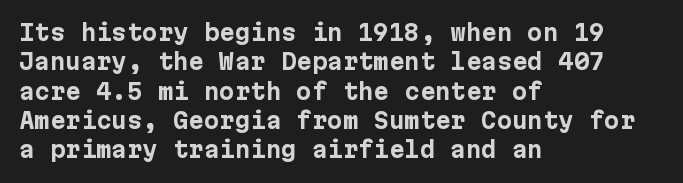
Every character sits straight up, as roman type does. Visually the block forms a straight wall on the left and a jagged coastline on the right. I'd describe the lettering as bold — thick and assertive. Unmarked baselines from the first word to the last.
